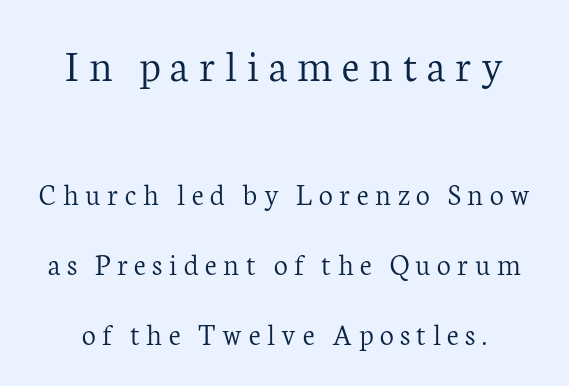
Letters have the restrained weight of plain body copy at most. Looks like regular typesetting: each glyph gets only the width it needs. Successive baselines arrive slowly, with a big drop between each. Is there any slant? The stems are plumb. The earlier block is typeset at a bigger size than the later block.
